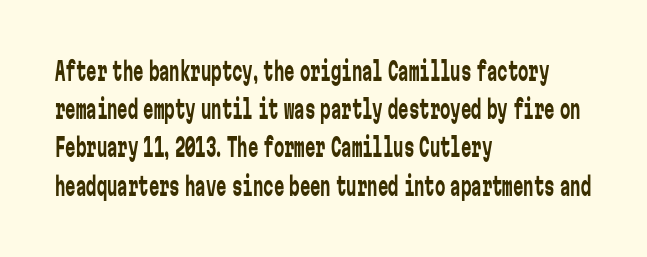
Q: Is the text bold? A: No.
Q: Is the text italic (slanted)? A: No, it is upright.
Q: Is the text underlined? A: No.
Q: How is the paragraph aligned? A: Left-aligned.
Q: Is the spacing between letters normal or unusually wide? A: Normal.
Q: Is the spacing between lines tight, normal or loose? A: Normal.
